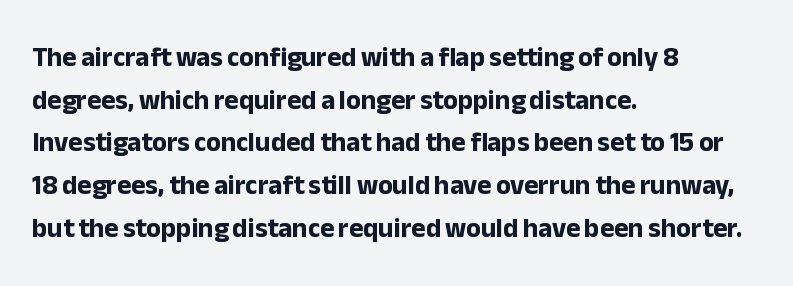
The image shows 27 px bold type, upright; set left-aligned, normal line spacing (1.58x), normal letter spacing, not underlined.
